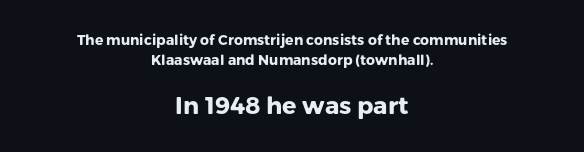
{"italic": "no", "bold": "yes", "underline": "no", "align": "center", "line_spacing": "normal", "line_spacing_ratio": 1.42, "letter_spacing": "normal", "letter_spacing_em": 0.0, "larger_block": "second", "size_ratio": 1.71, "glyph_px": 24}
